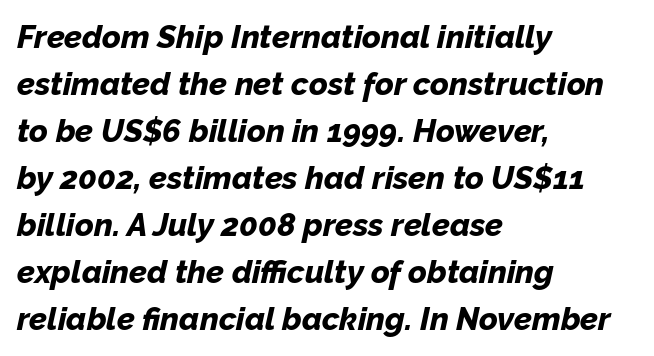
Q: Is the text bold? A: Yes.
Q: Is the text italic (slanted)? A: Yes, it leans right by about 12 degrees.
Q: Is the text underlined? A: No.
Q: How is the paragraph aligned? A: Left-aligned.
Q: Is the spacing between letters normal or unusually wide? A: Normal.
Q: Is the spacing between lines tight, normal or loose? A: Normal.
Q: Width (condensed, normal, or wide)? A: Normal.
Q: Stroke contrast? A: Low.
Q: x-height? A: Medium.
Q: Monospaced? A: No.
